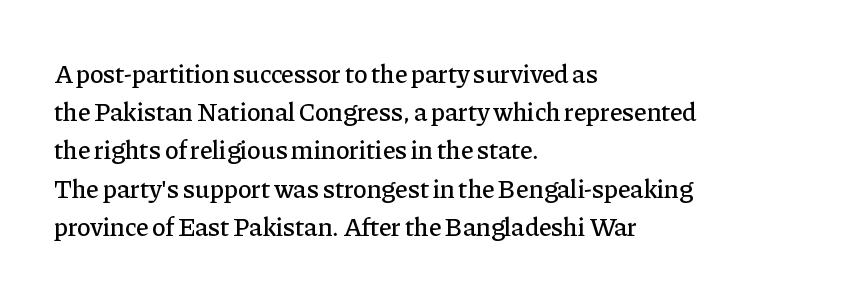
{"italic": "no", "underline": "no", "align": "left", "line_spacing": "normal", "line_spacing_ratio": 1.47, "letter_spacing": "normal", "letter_spacing_em": 0.0, "glyph_px": 26}
